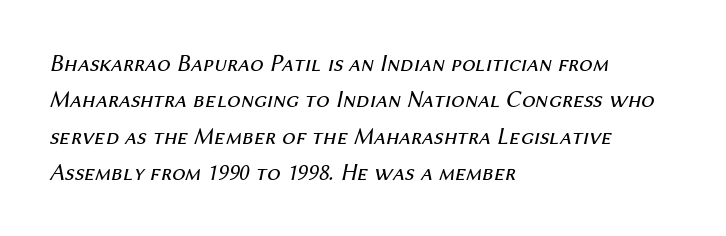
Left-aligned paragraph, ragged on the right. Vertically, the passage feels balanced, rows spaced as you'd expect. Is the stroke heavy? The answer is a plain regular-or-lighter. Descenders hang freely into open space. The typography opts for an oblique posture over an upright one. The letterforms sit shoulder to shoulder at normal distance.
